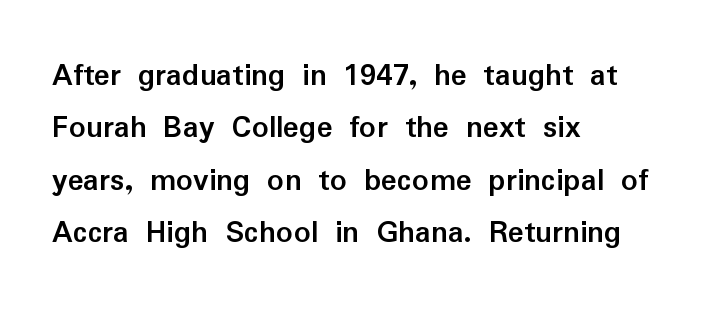
{"serif": "no", "italic": "no", "bold": "yes", "weight": "semibold", "width": "normal", "stroke_contrast": "low", "x_height": "medium", "monospaced": "no", "underline": "no", "align": "left", "line_spacing": "normal", "line_spacing_ratio": 1.59, "letter_spacing": "normal", "letter_spacing_em": 0.0, "glyph_px": 33}
